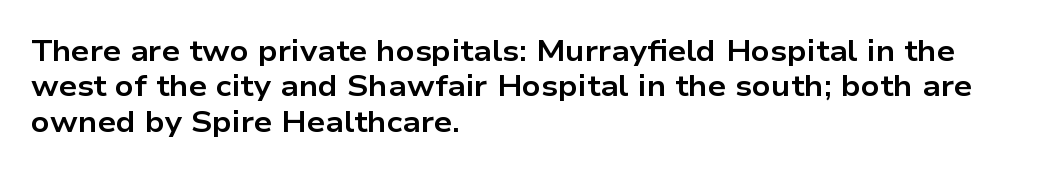
Q: Is the text bold? A: Yes.
Q: Is the text italic (slanted)? A: No, it is upright.
Q: Is the typeface a serif or a sans-serif typeface? A: Sans-serif.
Q: Is the text underlined? A: No.
Q: How is the paragraph aligned? A: Left-aligned.
Q: Is the spacing between letters normal or unusually wide? A: Normal.
Q: Width (condensed, normal, or wide)? A: Wide.
Q: Stroke contrast? A: Low.
Q: x-height? A: Medium.
Q: Monospaced? A: No.
